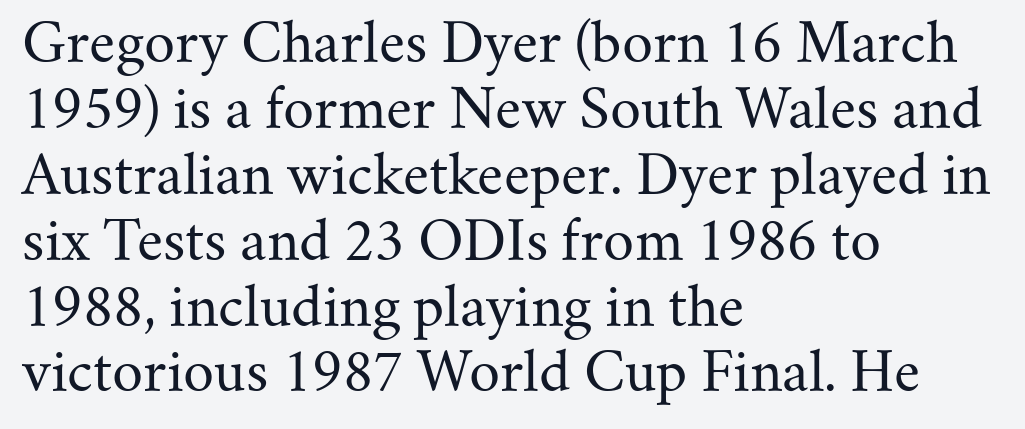
{"serif": "yes", "italic": "no", "bold": "no", "weight": "regular", "width": "normal", "stroke_contrast": "medium", "x_height": "small", "monospaced": "no", "underline": "no", "align": "left", "line_spacing_ratio": 1.22, "letter_spacing": "normal", "letter_spacing_em": 0.0, "glyph_px": 54}
